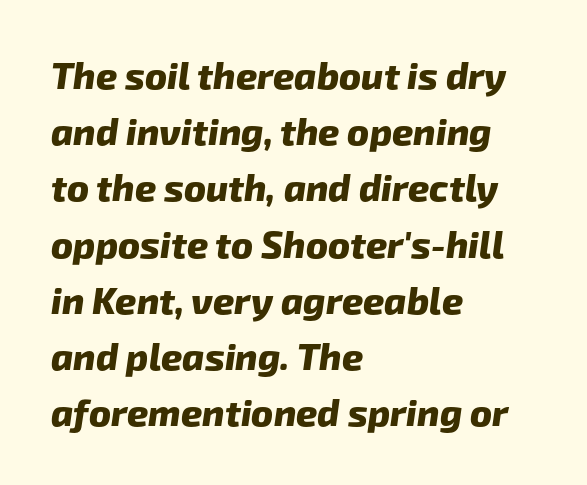
A full-strength bold gives these letters their thick strokes. Glyph-to-glyph distance matches everyday printed text. Leading matches the norm, producing a regular column. Underlining? Definitely not there. A typesetter would call this proportional, since set widths differ per character.
